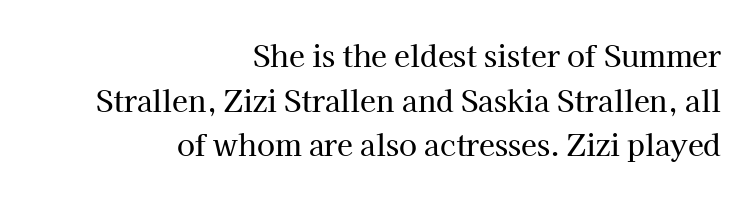
The image shows 29 px serif type, upright; set right-aligned, normal line spacing (1.54x), normal letter spacing, not underlined; high stroke contrast and a medium x-height.
